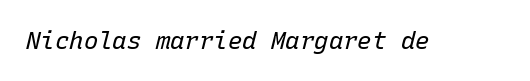
Q: Is the text bold? A: No.
Q: Is the text italic (slanted)? A: Yes, it leans right by about 15 degrees.
Q: Is the text underlined? A: No.
Q: Is the spacing between letters normal or unusually wide? A: Normal.
